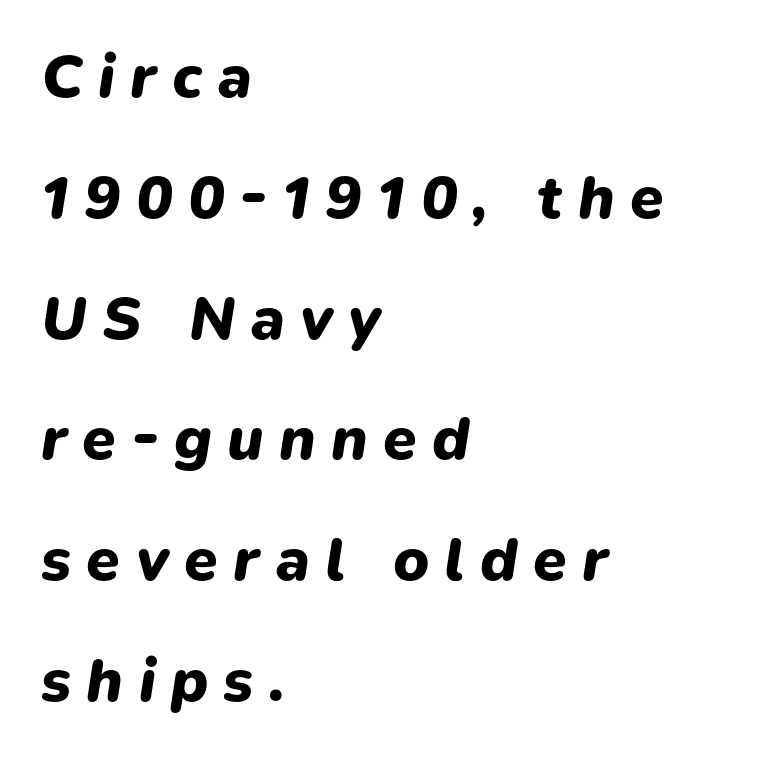
Note the varied advance widths — an 'i' is clearly narrower than an 'm'. Compared with typical paragraphs, the rows here are farther apart. The foot of each line stays bare and open. Is the type slanted? Yes — the strokes lean at a clear angle. I'd describe the lettering as bold — thick and assertive.
